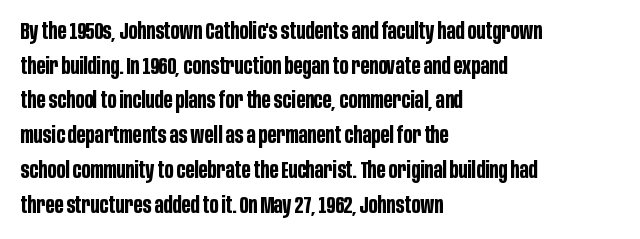
The image shows 23 px bold type, upright; set left-aligned, normal line spacing (1.51x), normal letter spacing, not underlined.
